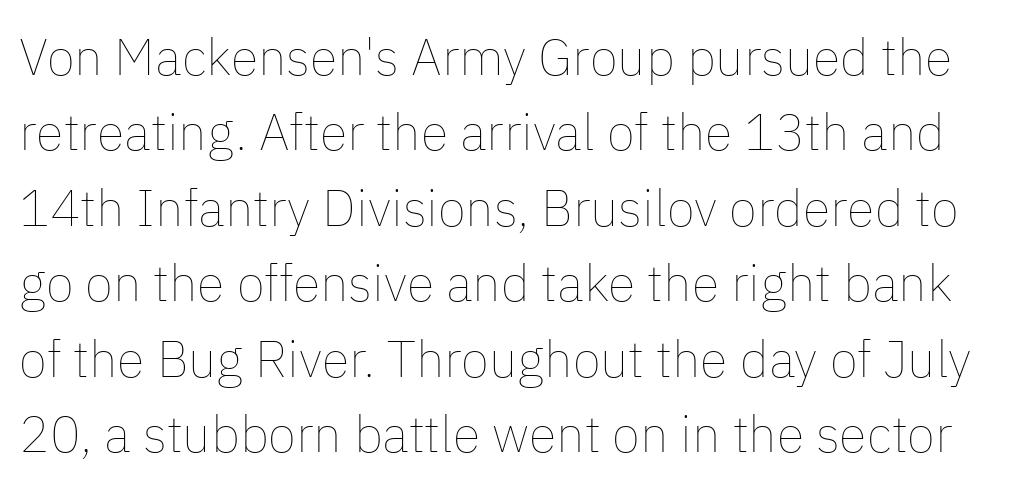
The image shows 51 px thin type, upright; set normal line spacing (1.48x), normal letter spacing, not underlined; low stroke contrast and a medium x-height.
